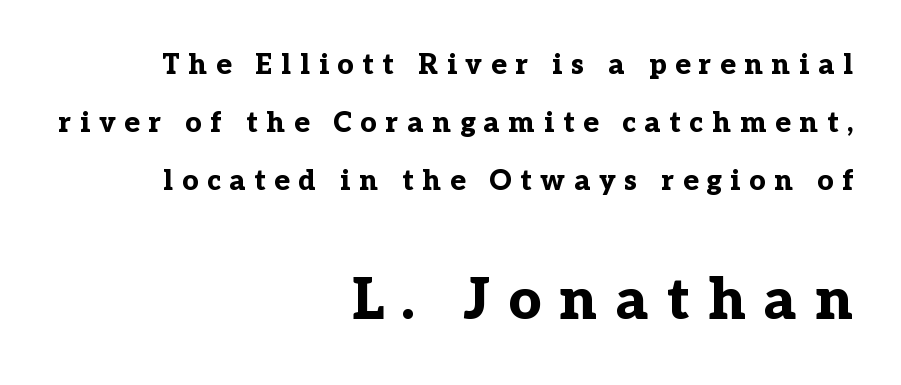
The image shows 57 px bold serif type, upright; set right-aligned, loose line spacing (2.07x), unusually wide letter spacing (+0.32 em), not underlined; the second (bottom) block is 2.04x larger; low stroke contrast and a medium x-height.
